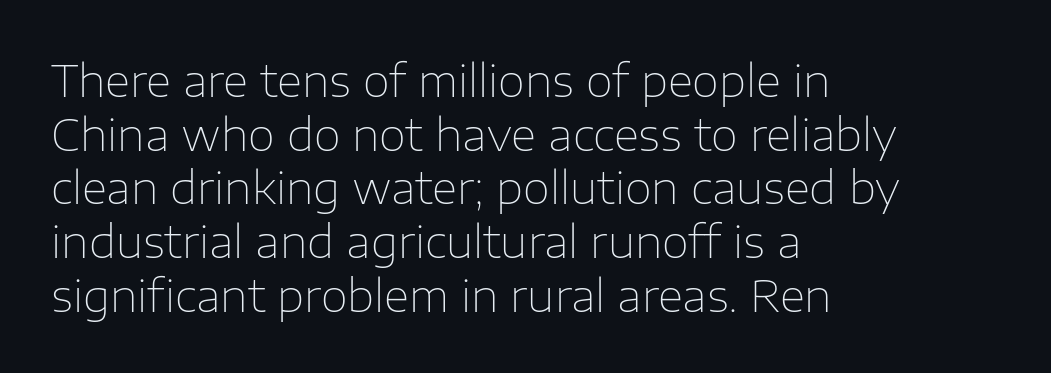
Q: Is the text bold? A: No.
Q: Is the text italic (slanted)? A: No, it is upright.
Q: Is the typeface a serif or a sans-serif typeface? A: Sans-serif.
Q: Is the text underlined? A: No.
Q: How is the paragraph aligned? A: Left-aligned.
Q: Is the spacing between letters normal or unusually wide? A: Normal.
Q: Width (condensed, normal, or wide)? A: Normal.
Q: Stroke contrast? A: Low.
Q: x-height? A: Medium.
Q: Monospaced? A: No.
